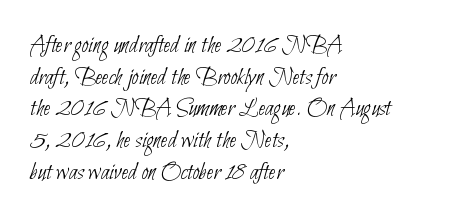
Q: Is the text bold? A: No.
Q: Is the text underlined? A: No.
Q: How is the paragraph aligned? A: Left-aligned.
Q: Is the spacing between letters normal or unusually wide? A: Normal.
Q: Is the spacing between lines tight, normal or loose? A: Normal.
